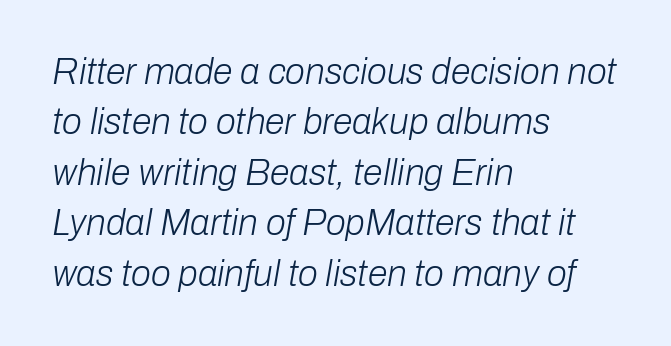
The axis of the letterforms is tilted away from vertical. The face used here is rendered with its standard letterfit. The glyphs are unaccompanied by any horizontal stroke below them. Whoever set this chose a conventional vertical rhythm. This sample has the flowing, uneven cadence of proportional lettering. Stroke mass is kept to a normal reading level or below.
